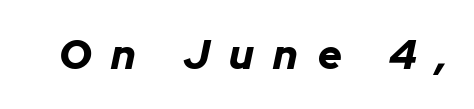
You could not count columns in this text — the font is proportionally spaced. The rendering applies a slant to the glyphs. What stands out about the letter spacing? Its width — letters are far apart. Heft: maximum for text — a bold. Descender tails drop into unmarked territory.
